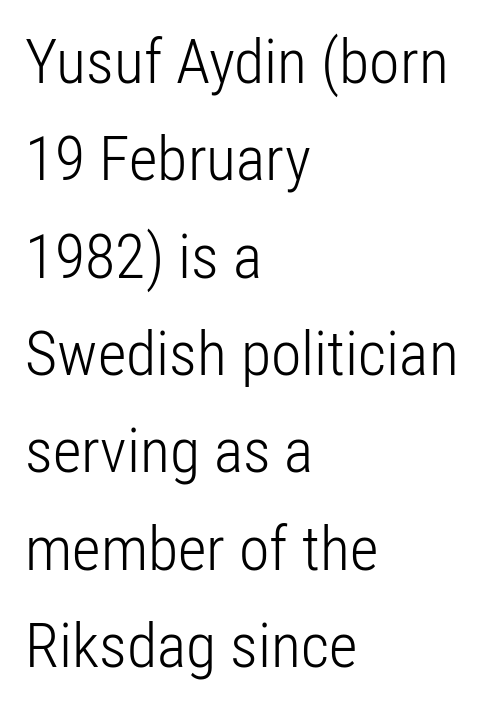
{"serif": "no", "italic": "no", "bold": "no", "weight": "light", "width": "condensed", "stroke_contrast": "low", "x_height": "medium", "monospaced": "no", "underline": "no", "align": "left", "line_spacing": "normal", "line_spacing_ratio": 1.57, "letter_spacing": "normal", "letter_spacing_em": 0.0, "glyph_px": 62}
